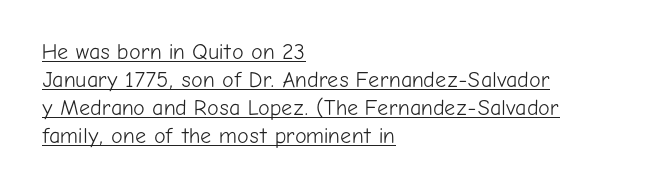
Q: Is the text bold? A: No.
Q: Is the text italic (slanted)? A: No, it is upright.
Q: Is the text underlined? A: Yes.
Q: How is the paragraph aligned? A: Left-aligned.
Q: Is the spacing between letters normal or unusually wide? A: Normal.
Q: Is the spacing between lines tight, normal or loose? A: Normal.
